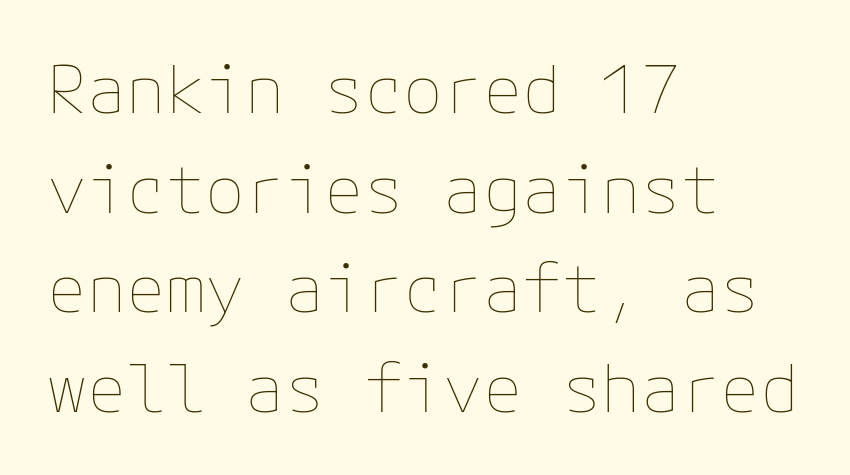
The image shows 66 px thin type, upright; set left-aligned, normal line spacing (1.51x), normal letter spacing, not underlined; low stroke contrast and a medium x-height.
